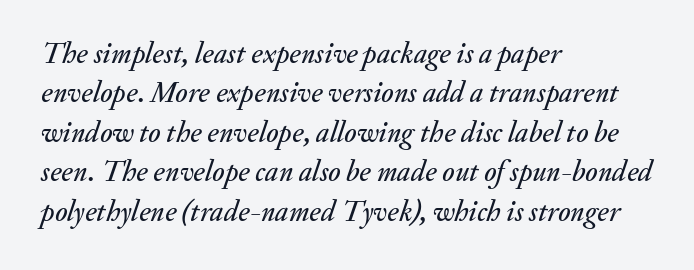
Q: Is the text italic (slanted)? A: Yes, it leans right by about 20 degrees.
Q: Is the text underlined? A: No.
Q: How is the paragraph aligned? A: Left-aligned.
Q: Is the spacing between letters normal or unusually wide? A: Normal.
Q: Is the spacing between lines tight, normal or loose? A: Normal.
Q: Width (condensed, normal, or wide)? A: Normal.
Q: Stroke contrast? A: Medium.
Q: x-height? A: Small.
Q: Monospaced? A: No.
